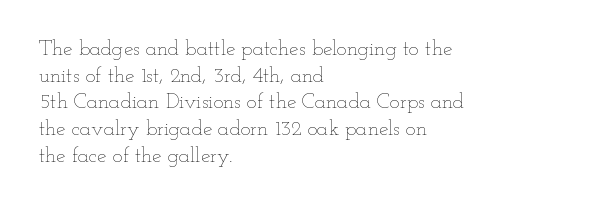
Summary of weight: not heavy and not bold. The vertical gap from one line to the next is medium. The type is set solid horizontally, with unmodified tracking. No italicization has been applied; the sample stays upright. The paragraph shown leans on its left margin. The gap between lines stays unmarked.
